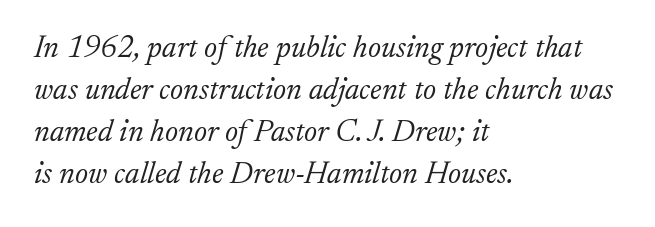
Q: Is the text bold? A: No.
Q: Is the text italic (slanted)? A: Yes, it leans right by about 17 degrees.
Q: Is the typeface a serif or a sans-serif typeface? A: Serif.
Q: Is the text underlined? A: No.
Q: How is the paragraph aligned? A: Left-aligned.
Q: Is the spacing between letters normal or unusually wide? A: Normal.
Q: Is the spacing between lines tight, normal or loose? A: Normal.
Q: Width (condensed, normal, or wide)? A: Normal.
Q: Stroke contrast? A: Low.
Q: x-height? A: Small.
Q: Monospaced? A: No.
